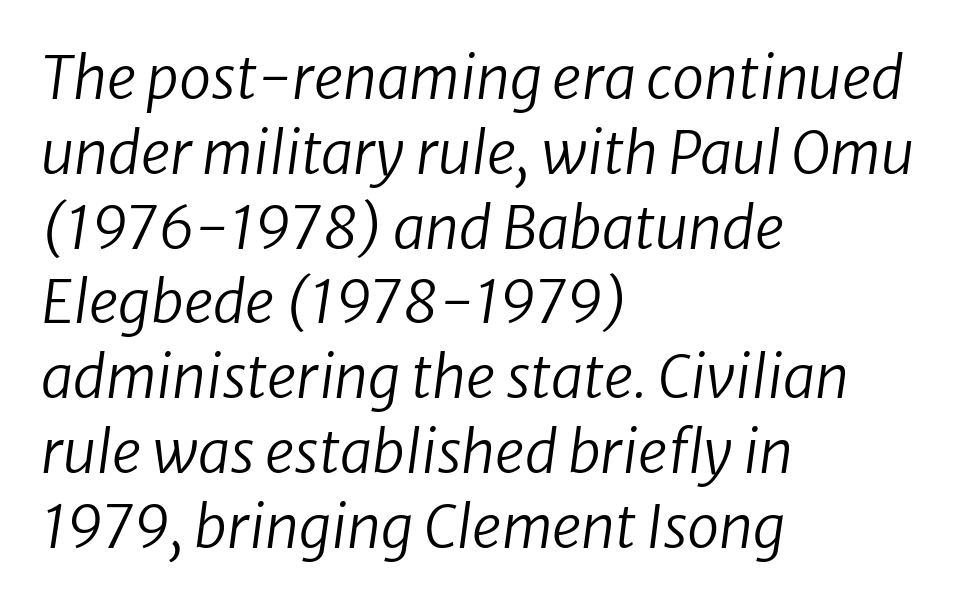
These lines sit exactly where default settings would place them. The line texture is even and compact thanks to regular tracking. Left-aligned paragraph, ragged on the right. No extra ink here — the face is not bold. Italic: yes, the glyphs are oblique.
